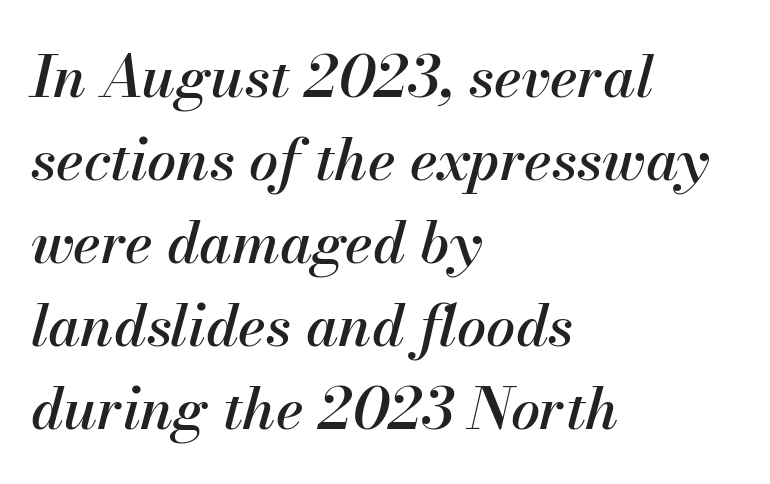
{"italic": "yes", "lean": "right", "slant_degrees": 13, "width": "normal", "stroke_contrast": "medium", "x_height": "small", "monospaced": "no", "underline": "no", "align": "left", "line_spacing": "normal", "line_spacing_ratio": 1.43, "letter_spacing": "normal", "letter_spacing_em": 0.0, "glyph_px": 58}
